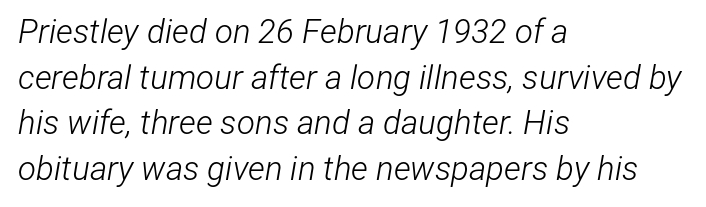
{"italic": "yes", "lean": "right", "slant_degrees": 12, "bold": "no", "weight": "light", "width": "condensed", "stroke_contrast": "low", "x_height": "medium", "monospaced": "no", "underline": "no", "align": "left", "line_spacing": "normal", "line_spacing_ratio": 1.38, "letter_spacing": "normal", "letter_spacing_em": 0.0, "glyph_px": 33}
